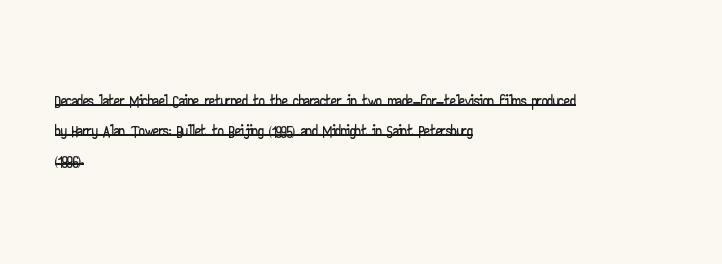
Q: Is the text italic (slanted)? A: No, it is upright.
Q: Is the text underlined? A: Yes.
Q: How is the paragraph aligned? A: Left-aligned.
Q: Is the spacing between letters normal or unusually wide? A: Normal.
Q: Is the spacing between lines tight, normal or loose? A: Normal.
